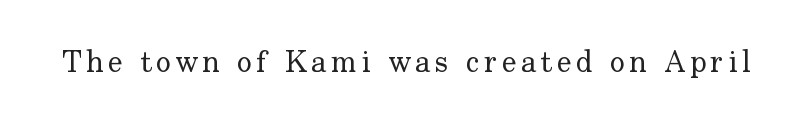
The image shows 31 px regular-weight serif type, upright; set not underlined; low stroke contrast and a small x-height.
